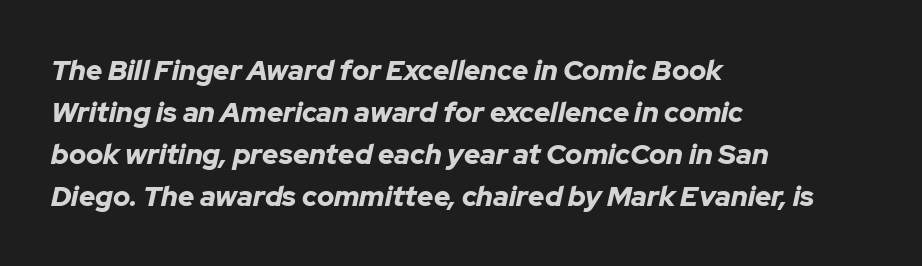
Q: Is the text bold? A: Yes.
Q: Is the text italic (slanted)? A: Yes, it leans right by about 12 degrees.
Q: Is the text underlined? A: No.
Q: How is the paragraph aligned? A: Left-aligned.
Q: Is the spacing between letters normal or unusually wide? A: Normal.
Q: Is the spacing between lines tight, normal or loose? A: Normal.
Q: Width (condensed, normal, or wide)? A: Normal.
Q: Stroke contrast? A: Low.
Q: x-height? A: Medium.
Q: Monospaced? A: No.
